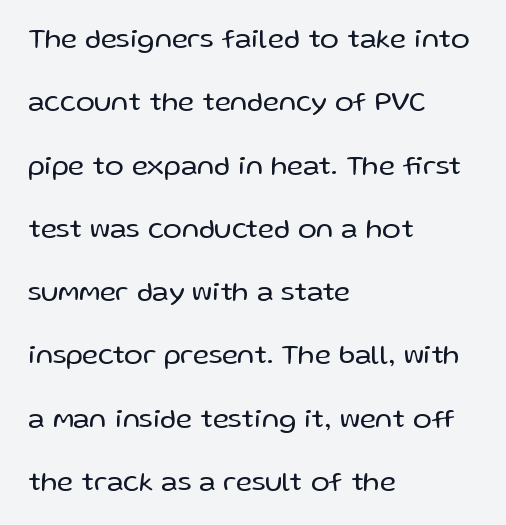
{"serif": "no", "italic": "no", "bold": "no", "weight": "regular", "width": "normal", "stroke_contrast": "low", "x_height": "medium", "monospaced": "no", "underline": "no", "align": "left", "line_spacing": "loose", "line_spacing_ratio": 2.26, "letter_spacing": "normal", "letter_spacing_em": 0.0, "glyph_px": 28}
